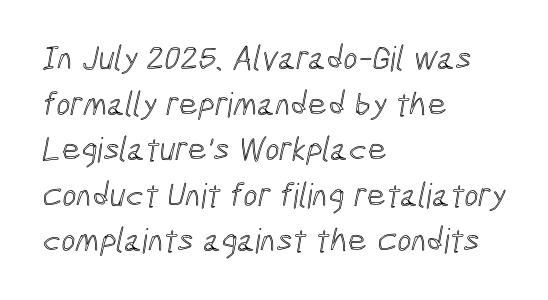
The space beneath each line is pristine and unruled. Looks like regular typesetting: each glyph gets only the width it needs. Left-aligned paragraph, ragged on the right. The passage shown has conventional tracking throughout. A typesetter would call this leading conventional body-copy spacing.
